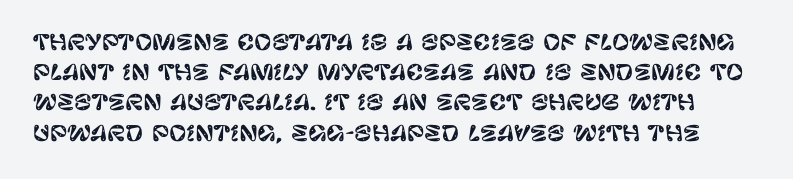
Glyph-to-glyph distance matches everyday printed text. Beneath every word, the page is bare. The leading is moderate, giving the passage an even texture.
